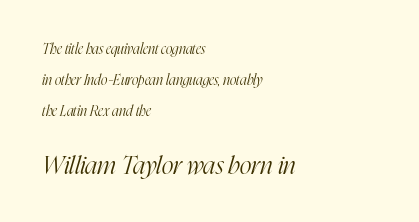
The letters sit at their default tracking, neither squeezed nor spread. Line starts are locked; line ends wander. Visually, the bottom section dominates because its glyphs are scaled up. The weight tops out at a normal text grade. Quick note: interline space is abundant. A clean baseline with only descenders dipping below it.
